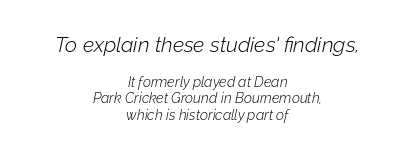
{"italic": "yes", "lean": "right", "slant_degrees": 12, "bold": "no", "underline": "no", "align": "center", "line_spacing_ratio": 1.16, "letter_spacing": "normal", "letter_spacing_em": 0.0, "larger_block": "first", "size_ratio": 1.5, "glyph_px": 21}
